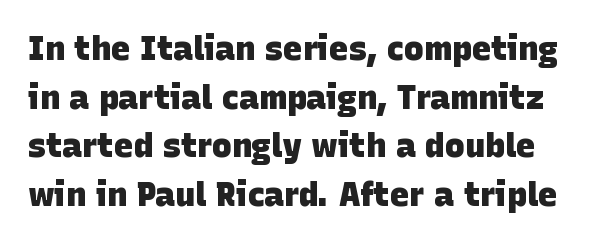
The image shows 33 px heavy sans-serif type; set normal line spacing (1.47x), normal letter spacing, not underlined; low stroke contrast and a large x-height.
